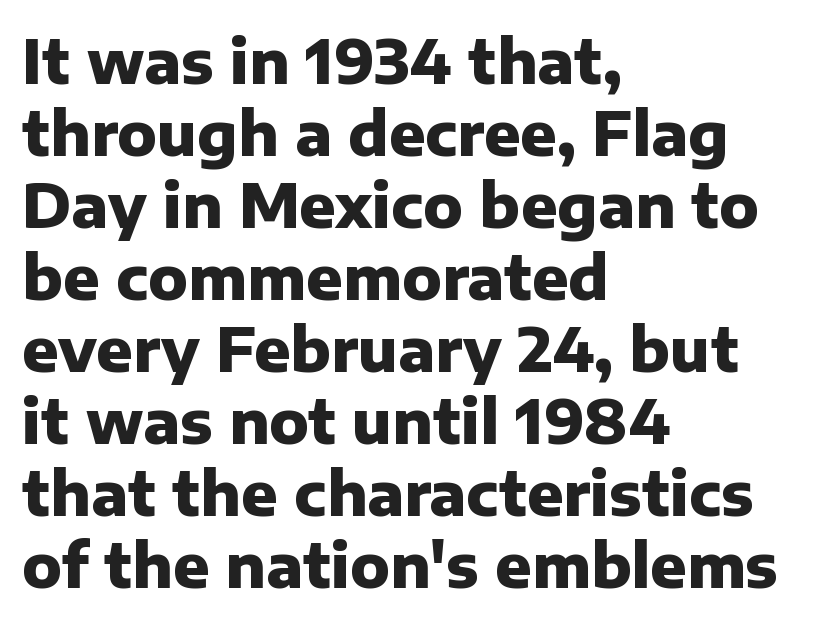
The typeface chosen for these lines omits serifs. The area under the type is left untouched. Character widths vary here, with narrow letters taking less room than wide ones. Typographic density is high because the face is bold. Nothing unusual about the tracking: characters are spaced as the font intends.
